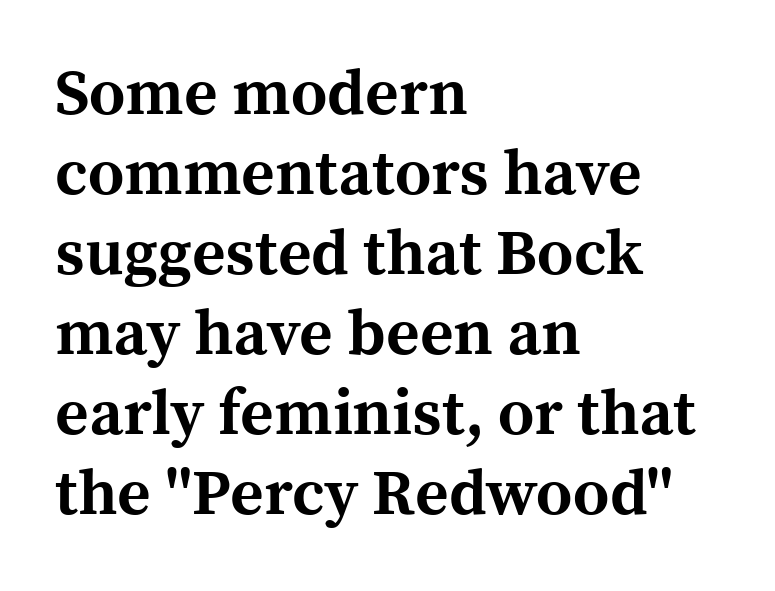
{"serif": "yes", "italic": "no", "bold": "yes", "weight": "bold", "width": "normal", "x_height": "medium", "monospaced": "no", "underline": "no", "align": "left", "line_spacing": "normal", "line_spacing_ratio": 1.25, "letter_spacing": "normal", "letter_spacing_em": 0.0, "glyph_px": 64}
